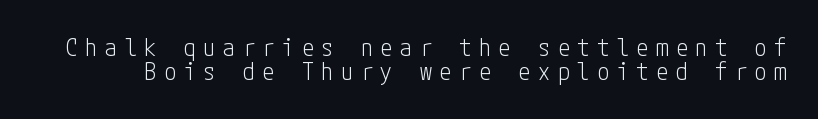
The image shows 24 px text type, upright; set tight line spacing (1.01x), unusually wide letter spacing (+0.32 em), not underlined.
